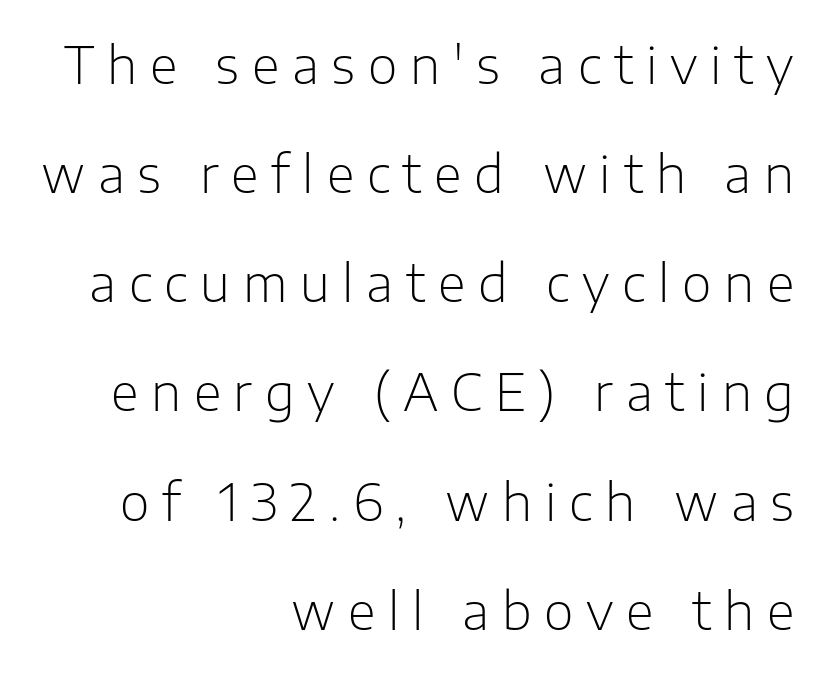
{"serif": "no", "italic": "no", "bold": "no", "weight": "light", "width": "normal", "stroke_contrast": "low", "x_height": "medium", "monospaced": "no", "underline": "no", "align": "right", "line_spacing": "loose", "line_spacing_ratio": 2.14, "letter_spacing": "wide", "letter_spacing_em": 0.25, "glyph_px": 51}
